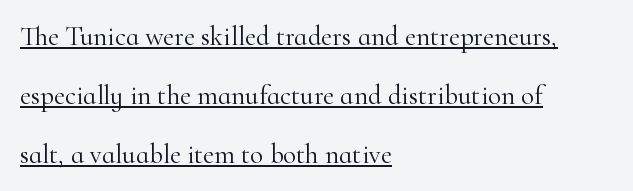
Q: Is the text bold? A: No.
Q: Is the text italic (slanted)? A: No, it is upright.
Q: Is the text underlined? A: Yes.
Q: How is the paragraph aligned? A: Left-aligned.
Q: Is the spacing between letters normal or unusually wide? A: Normal.
Q: Is the spacing between lines tight, normal or loose? A: Loose.
